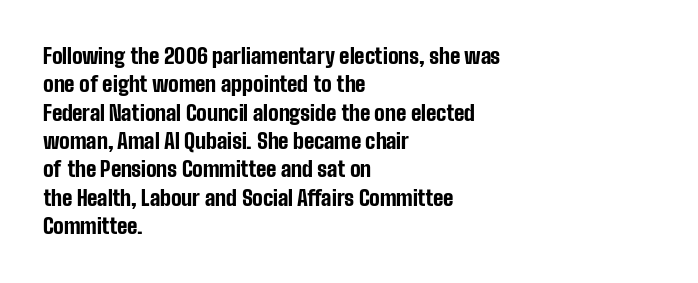
The image shows 21 px bold type, upright; set left-aligned, normal line spacing (1.35x), normal letter spacing, not underlined.
